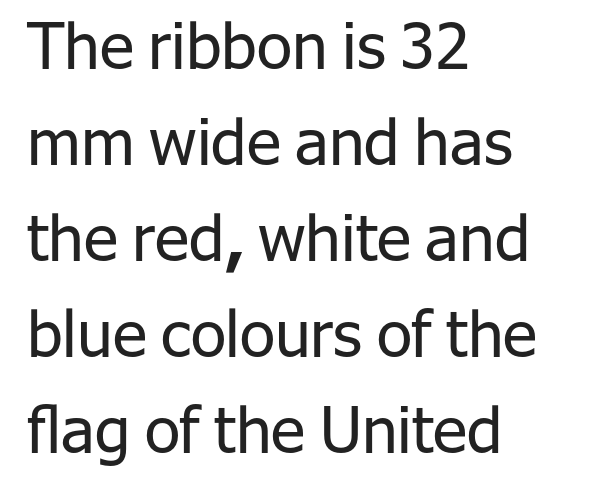
The image shows 64 px regular-weight sans-serif type, upright; set left-aligned, normal line spacing (1.5x), normal letter spacing, not underlined; low stroke contrast and a medium x-height.
